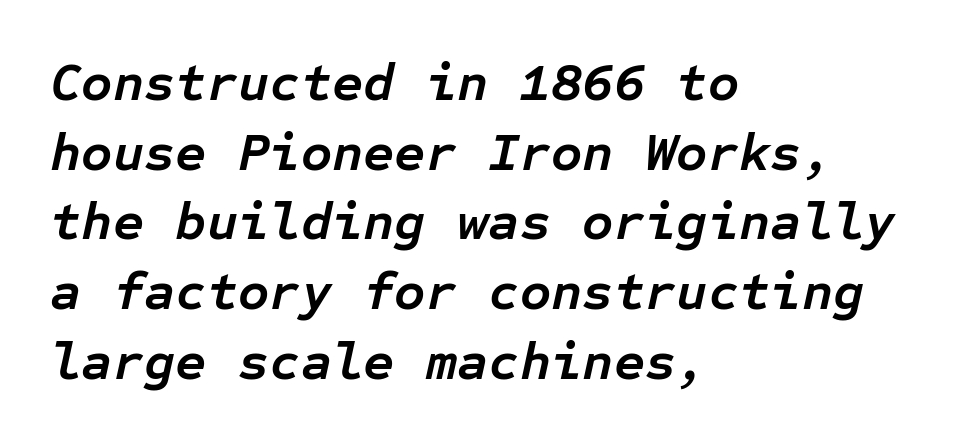
{"italic": "yes", "lean": "right", "slant_degrees": 12, "bold": "yes", "weight": "semibold", "width": "normal", "stroke_contrast": "low", "x_height": "medium", "monospaced": "yes", "underline": "no", "align": "left", "line_spacing": "normal", "line_spacing_ratio": 1.29, "letter_spacing": "normal", "letter_spacing_em": 0.0, "glyph_px": 54}
